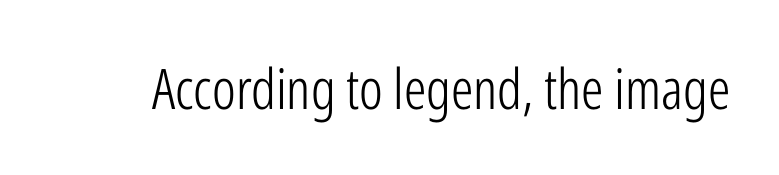
Q: Is the text bold? A: No.
Q: Is the text italic (slanted)? A: No, it is upright.
Q: Is the typeface a serif or a sans-serif typeface? A: Sans-serif.
Q: Is the text underlined? A: No.
Q: Is the spacing between letters normal or unusually wide? A: Normal.
Q: Width (condensed, normal, or wide)? A: Condensed.
Q: Stroke contrast? A: Low.
Q: x-height? A: Medium.
Q: Monospaced? A: No.
